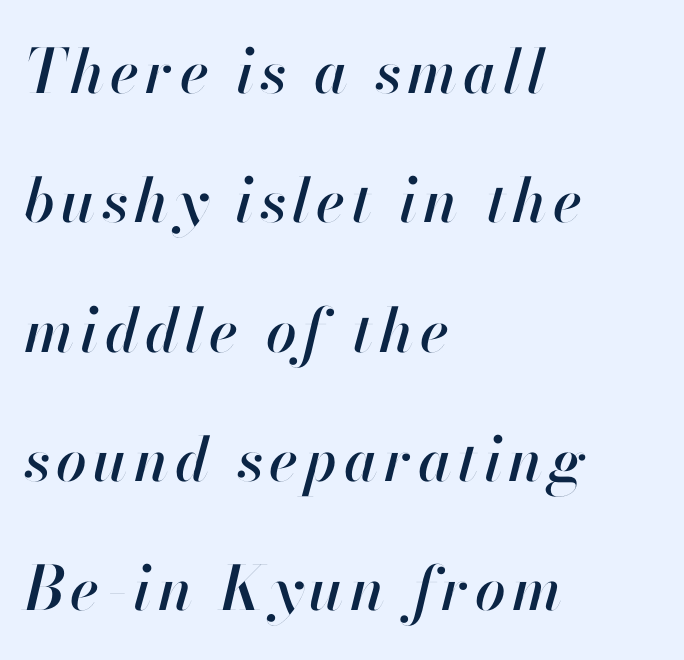
{"italic": "yes", "lean": "right", "slant_degrees": 13, "width": "normal", "stroke_contrast": "high", "x_height": "small", "monospaced": "no", "underline": "no", "align": "left", "line_spacing": "loose", "line_spacing_ratio": 2.12, "glyph_px": 61}
